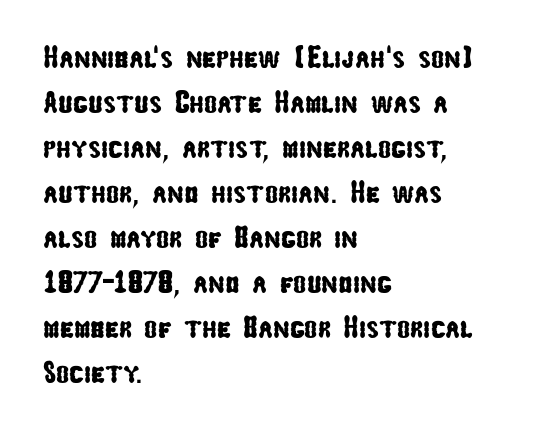
A typesetter would label this face a sans. Nothing unusual about the tracking: characters are spaced as the font intends. A normal amount of white space separates one row of letters from the next. Where is the straight margin? On the left. Each letter keeps its own natural width here, so spacing adapts to shape. Has an underline been added? It has not.
